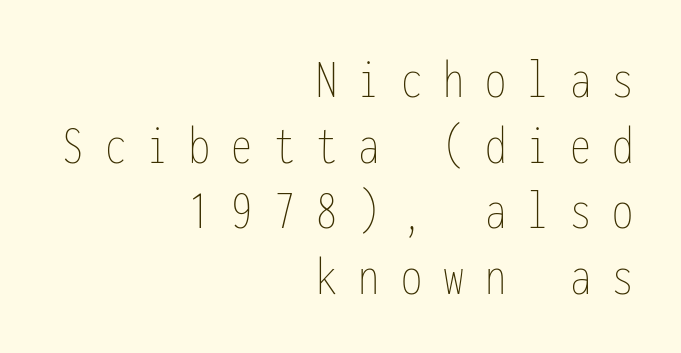
The image shows 56 px thin, condensed type, upright, monospaced; set right-aligned, line spacing 1.17x, unusually wide letter spacing (+0.38 em), not underlined; low stroke contrast and a medium x-height.
